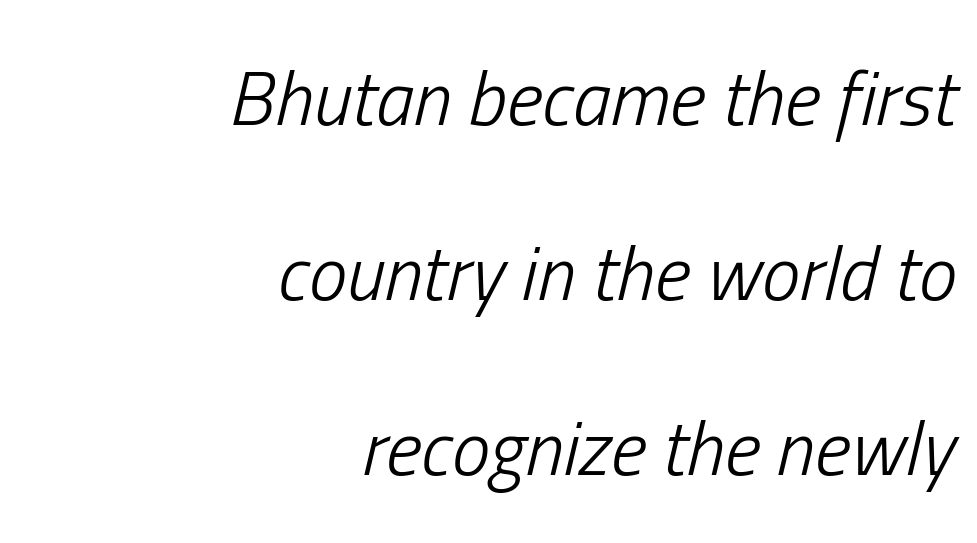
No extra ink here — the face is not bold. Each row of text sits above clean, open space. The letterforms sit shoulder to shoulder at normal distance. The vertical gap from one line to the next is large.
